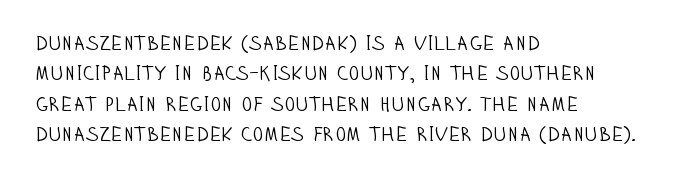
Q: Is the text bold? A: No.
Q: Is the text italic (slanted)? A: No, it is upright.
Q: Is the text underlined? A: No.
Q: How is the paragraph aligned? A: Left-aligned.
Q: Is the spacing between letters normal or unusually wide? A: Normal.
Q: Is the spacing between lines tight, normal or loose? A: Normal.
